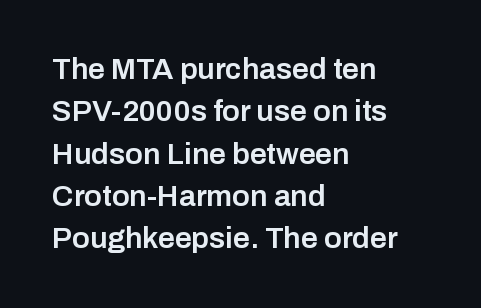
Q: Is the text bold? A: Semi-bold.
Q: Is the text italic (slanted)? A: No, it is upright.
Q: Is the typeface a serif or a sans-serif typeface? A: Sans-serif.
Q: Is the text underlined? A: No.
Q: How is the paragraph aligned? A: Left-aligned.
Q: Is the spacing between letters normal or unusually wide? A: Normal.
Q: Is the spacing between lines tight, normal or loose? A: Normal.
Q: Width (condensed, normal, or wide)? A: Normal.
Q: Stroke contrast? A: Low.
Q: x-height? A: Medium.
Q: Monospaced? A: No.
